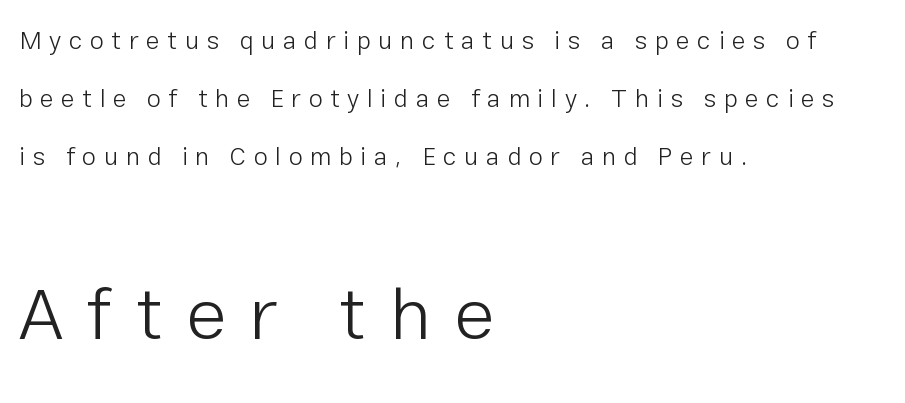
The vertical gap from one line to the next is large. Examine the stroke ends and you'll find no serifs. The face used here appears at its bigger size in the lower chunk. The line texture is sparse and dotted thanks to wide tracking. This rendering features lettering with no underline.
